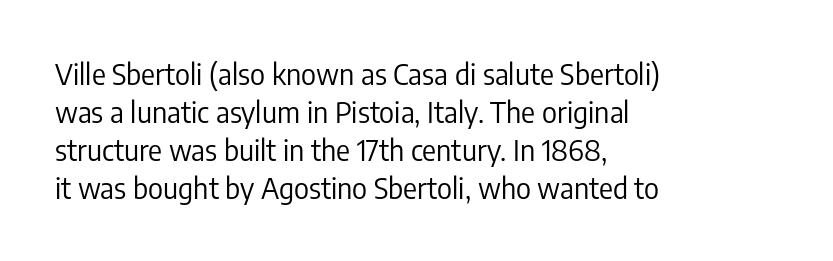
{"serif": "no", "italic": "no", "bold": "no", "weight": "regular", "width": "condensed", "stroke_contrast": "low", "x_height": "medium", "monospaced": "no", "underline": "no", "align": "left", "line_spacing": "normal", "line_spacing_ratio": 1.31, "letter_spacing": "normal", "letter_spacing_em": 0.0, "glyph_px": 29}
